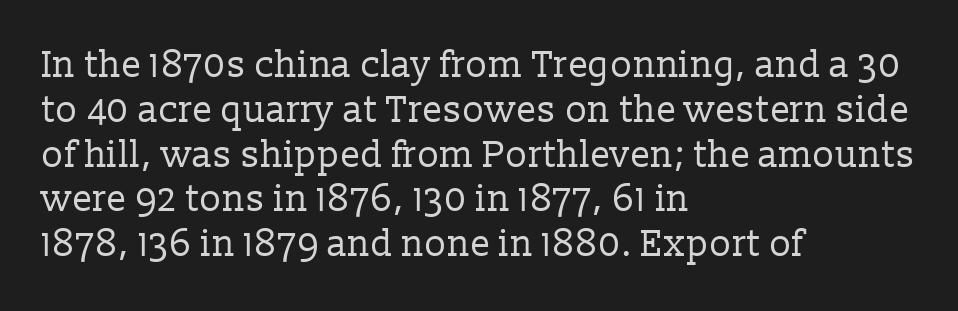
The passage is arranged the way most books set body copy — flush left. The typeface chosen for these lines features serifs. No letter is thick-stroked: the sample isn't bold. Observe the ordinary spacing: letters are neighbours, not strangers. Character widths vary here, with narrow letters taking less room than wide ones.
